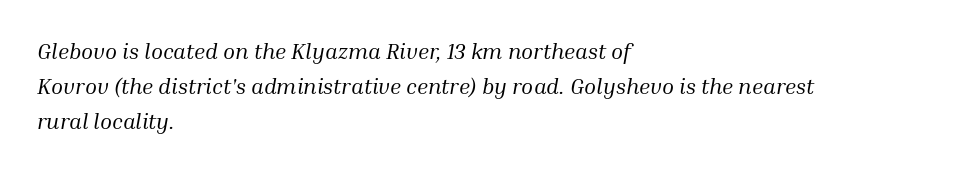
This is oblique type, the kind used for emphasis or titles. Rows of type keep a routine distance in the vertical direction. Only glyphs here, with clear space below each row. No extra ink here — the face is not bold. Nothing unusual about the tracking: characters are spaced as the font intends.
